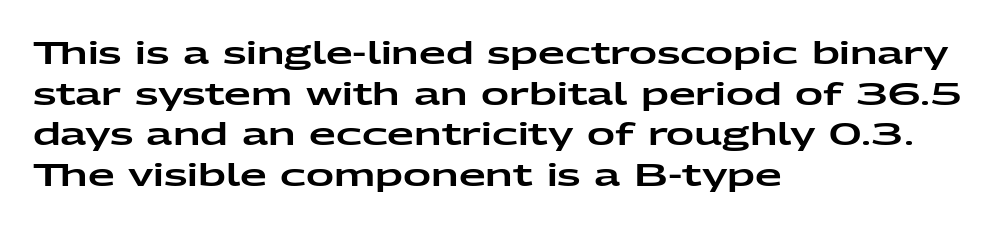
Q: Is the text italic (slanted)? A: No, it is upright.
Q: Is the typeface a serif or a sans-serif typeface? A: Sans-serif.
Q: Is the text underlined? A: No.
Q: How is the paragraph aligned? A: Left-aligned.
Q: Is the spacing between letters normal or unusually wide? A: Normal.
Q: Is the spacing between lines tight, normal or loose? A: Normal.
Q: Width (condensed, normal, or wide)? A: Wide.
Q: Stroke contrast? A: Low.
Q: x-height? A: Medium.
Q: Monospaced? A: No.
